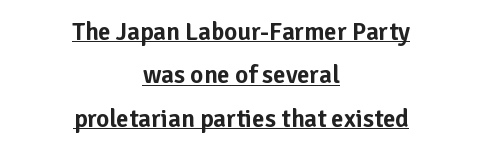
Q: Is the text italic (slanted)? A: No, it is upright.
Q: Is the text underlined? A: Yes.
Q: How is the paragraph aligned? A: Centered.
Q: Is the spacing between letters normal or unusually wide? A: Normal.
